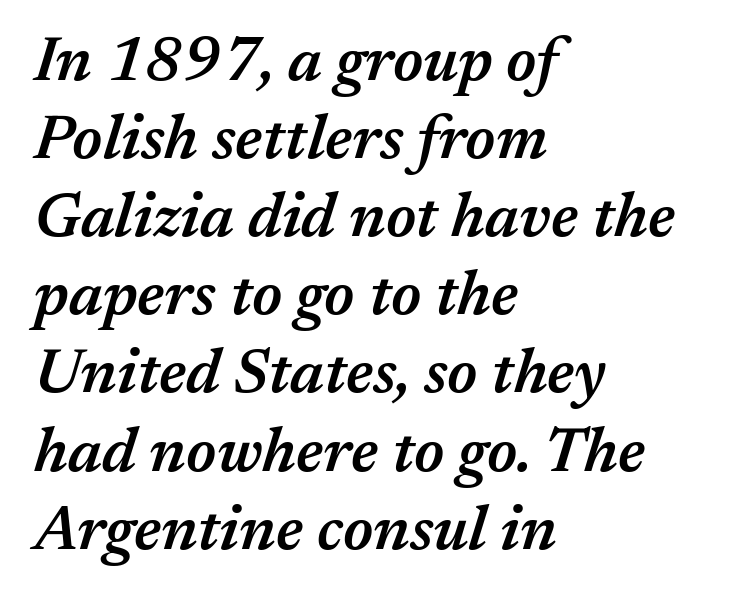
Q: Is the text bold? A: Semi-bold.
Q: Is the text italic (slanted)? A: Yes, it leans right by about 17 degrees.
Q: Is the text underlined? A: No.
Q: How is the paragraph aligned? A: Left-aligned.
Q: Is the spacing between letters normal or unusually wide? A: Normal.
Q: Is the spacing between lines tight, normal or loose? A: Normal.
Q: Width (condensed, normal, or wide)? A: Normal.
Q: Stroke contrast? A: Medium.
Q: x-height? A: Medium.
Q: Monospaced? A: No.
